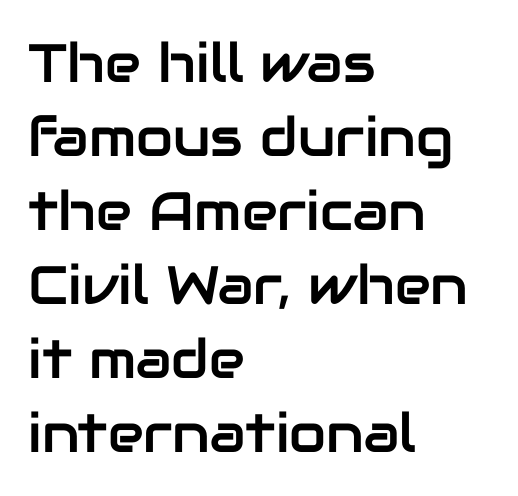
The image shows 54 px sans-serif type, upright; set left-aligned, normal line spacing (1.37x), normal letter spacing, not underlined; low stroke contrast and a medium x-height.
